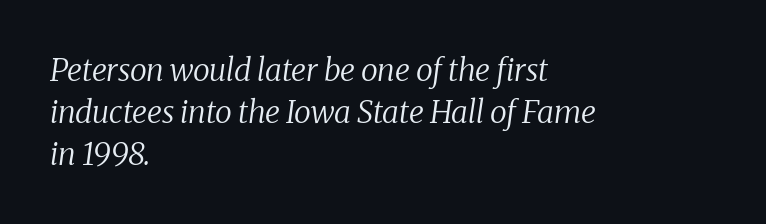
{"serif": "yes", "italic": "yes", "lean": "right", "slant_degrees": 8, "bold": "no", "weight": "regular", "width": "normal", "stroke_contrast": "medium", "x_height": "medium", "monospaced": "no", "underline": "no", "align": "left", "line_spacing": "normal", "line_spacing_ratio": 1.35, "letter_spacing": "normal", "letter_spacing_em": 0.0, "glyph_px": 31}
